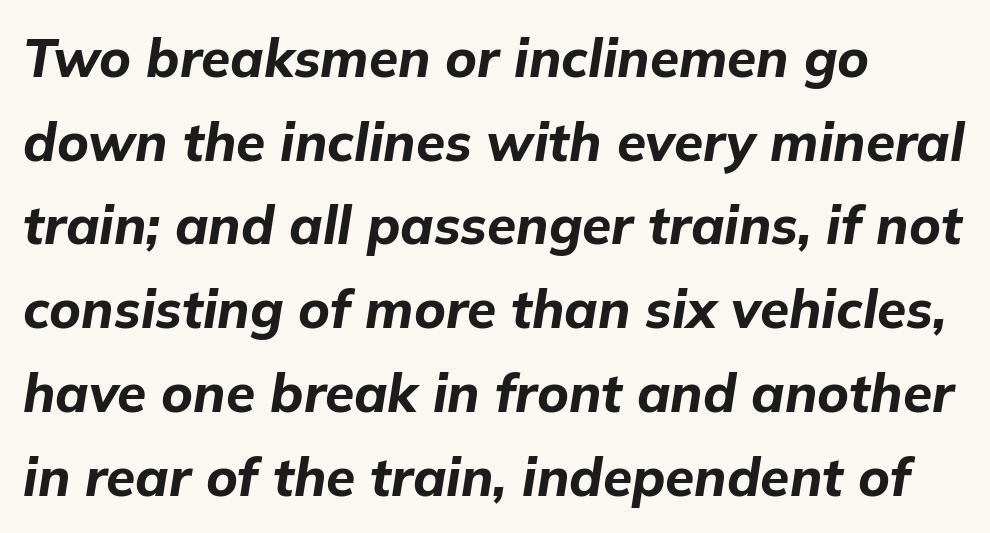
Q: Is the text bold? A: Yes.
Q: Is the text italic (slanted)? A: Yes, it leans right by about 9 degrees.
Q: Is the text underlined? A: No.
Q: How is the paragraph aligned? A: Left-aligned.
Q: Is the spacing between letters normal or unusually wide? A: Normal.
Q: Is the spacing between lines tight, normal or loose? A: Normal.
Q: Width (condensed, normal, or wide)? A: Normal.
Q: Stroke contrast? A: Low.
Q: x-height? A: Medium.
Q: Monospaced? A: No.
